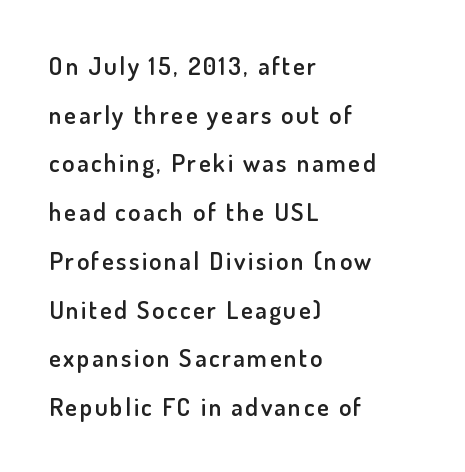
Q: Is the text bold? A: Semi-bold.
Q: Is the text italic (slanted)? A: No, it is upright.
Q: Is the text underlined? A: No.
Q: How is the paragraph aligned? A: Left-aligned.
Q: Is the spacing between lines tight, normal or loose? A: Loose.
